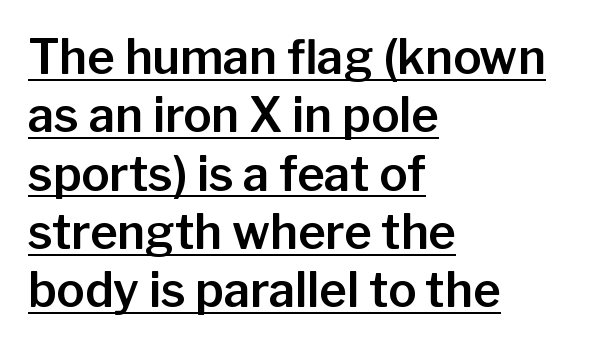
The image shows 47 px sans-serif type, upright; set left-aligned, line spacing 1.24x, normal letter spacing, underlined; low stroke contrast and a medium x-height.
